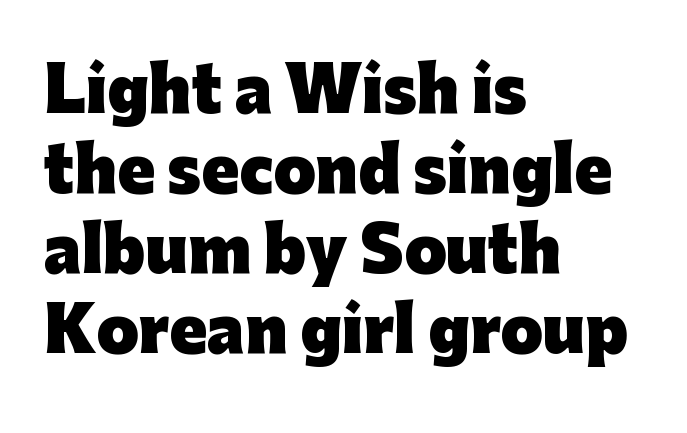
Q: Is the text bold? A: Yes.
Q: Is the text italic (slanted)? A: No, it is upright.
Q: Is the typeface a serif or a sans-serif typeface? A: Sans-serif.
Q: Is the text underlined? A: No.
Q: How is the paragraph aligned? A: Left-aligned.
Q: Is the spacing between letters normal or unusually wide? A: Normal.
Q: Is the spacing between lines tight, normal or loose? A: Normal.
Q: Width (condensed, normal, or wide)? A: Normal.
Q: Stroke contrast? A: Low.
Q: x-height? A: Medium.
Q: Monospaced? A: No.
